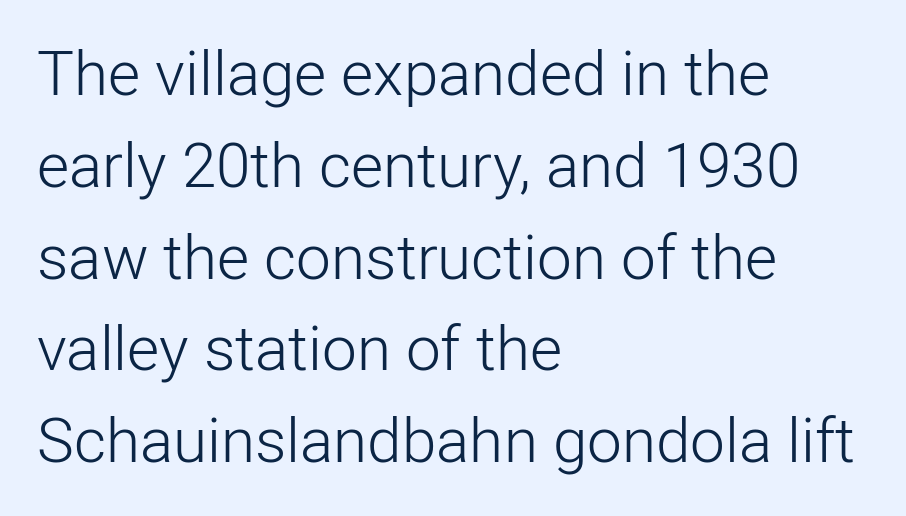
Q: Is the text bold? A: No.
Q: Is the text italic (slanted)? A: No, it is upright.
Q: Is the typeface a serif or a sans-serif typeface? A: Sans-serif.
Q: Is the text underlined? A: No.
Q: How is the paragraph aligned? A: Left-aligned.
Q: Is the spacing between letters normal or unusually wide? A: Normal.
Q: Is the spacing between lines tight, normal or loose? A: Normal.
Q: Width (condensed, normal, or wide)? A: Normal.
Q: Stroke contrast? A: Low.
Q: x-height? A: Medium.
Q: Monospaced? A: No.
